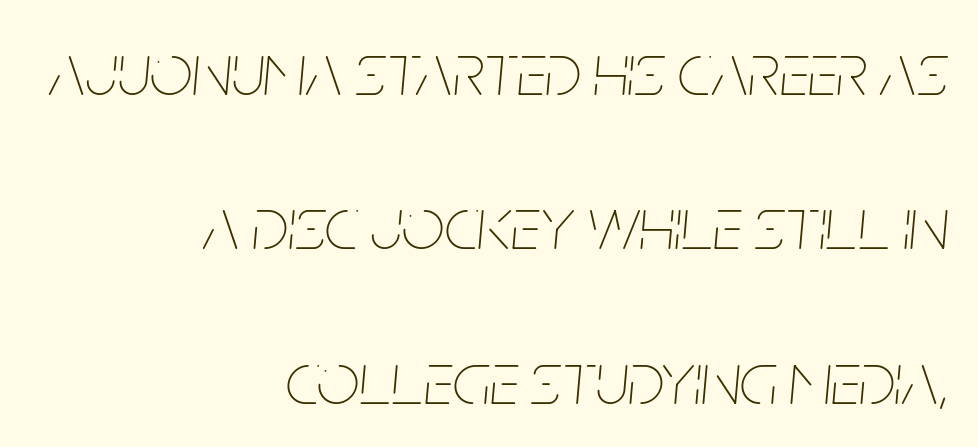
This is not heavy type; no bold has been used. Would a proofreader flag this as italicized? Yes. Widely set lines give the paragraph a tall, airy silhouette. The horizontal fit of the characters is conventional and even. Underlining? Definitely not there. A student would call this right alignment; a typographer would say flush right, rag left.
